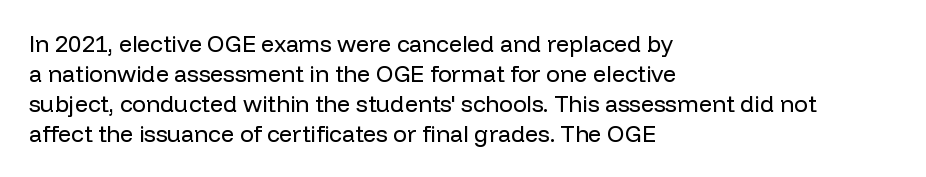
Q: Is the text bold? A: No.
Q: Is the text italic (slanted)? A: No, it is upright.
Q: Is the text underlined? A: No.
Q: How is the paragraph aligned? A: Left-aligned.
Q: Is the spacing between letters normal or unusually wide? A: Normal.
Q: Is the spacing between lines tight, normal or loose? A: Normal.
